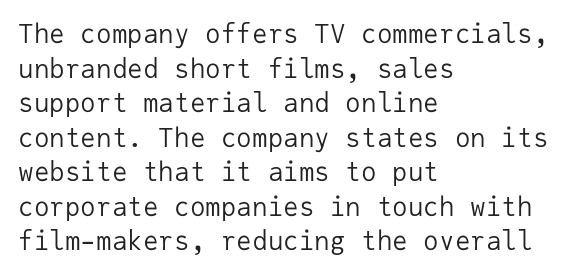
No chunkiness to these letters — they're not bold. A classic flush-left, rag-right setting is used for this passage. One glance says typical: line gaps are just what's usual. The letters sit at their default tracking, neither squeezed nor spread.
